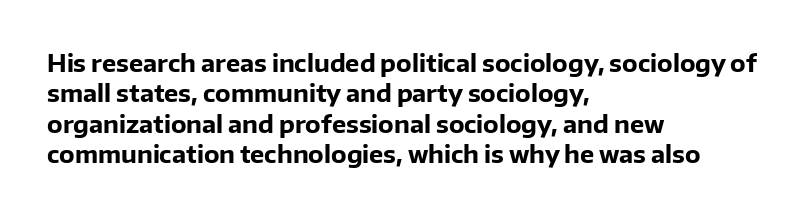
The glyphs are unaccompanied by any horizontal stroke below them. The leading is moderate, giving the passage an even texture. Left-aligned paragraph, ragged on the right. A full-strength bold gives these letters their thick strokes. This sample uses an upright cut, with every glyph sitting square on the baseline.
